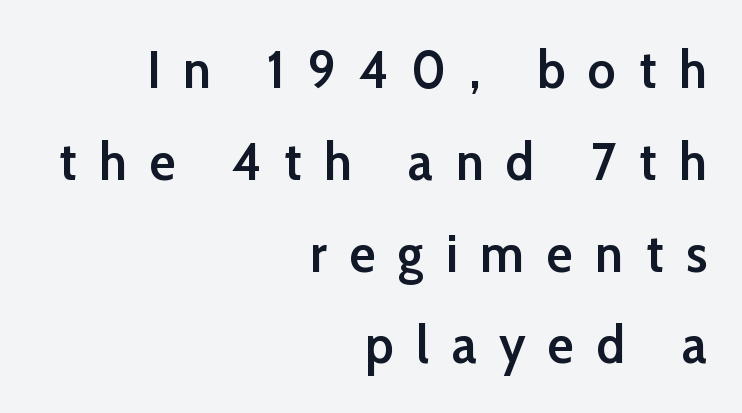
{"serif": "no", "italic": "no", "bold": "semi", "weight": "semibold", "width": "normal", "stroke_contrast": "low", "x_height": "medium", "monospaced": "no", "underline": "no", "align": "right", "line_spacing": "normal", "line_spacing_ratio": 1.7, "letter_spacing": "wide", "letter_spacing_em": 0.42, "glyph_px": 54}
